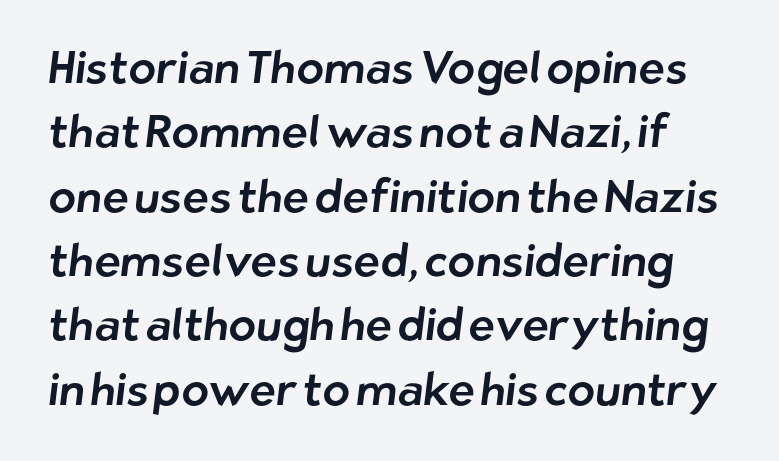
Does the leading feel generous? No, just average. The rendering uses natural spacing where letterforms have individual widths. Nobody touched the tracking dial on this one. No word sits above an underline. The face used here is a sans, in the tradition of grotesques and geometrics.
